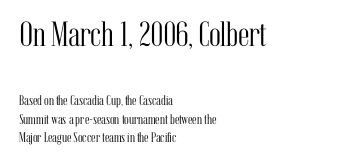
Is the lower block the larger one? No — the upper block carries the bigger type. The weight tops out at a normal text grade. You could not count columns in this text — the font is proportionally spaced. This rendering leaves character spacing at its baseline value. You can tell from the footed stems that serif type was used.
